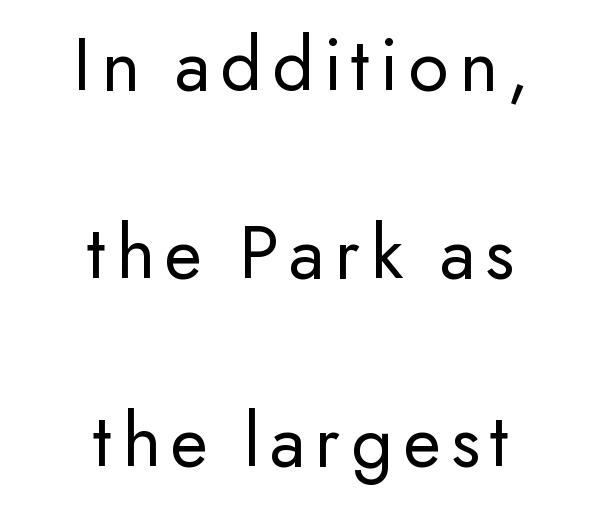
Q: Is the text bold? A: No.
Q: Is the text italic (slanted)? A: No, it is upright.
Q: Is the typeface a serif or a sans-serif typeface? A: Sans-serif.
Q: Is the text underlined? A: No.
Q: How is the paragraph aligned? A: Centered.
Q: Is the spacing between lines tight, normal or loose? A: Loose.
Q: Width (condensed, normal, or wide)? A: Normal.
Q: Stroke contrast? A: Low.
Q: x-height? A: Small.
Q: Monospaced? A: No.
